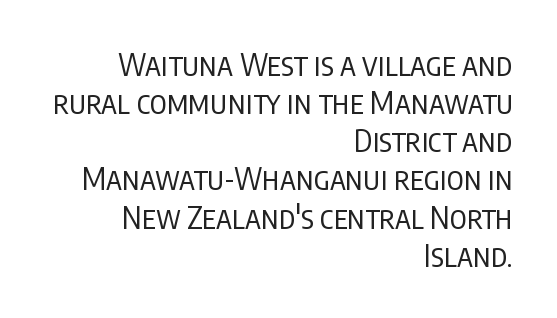
A typesetter would label this face a sans. Notice how the passage keeps a crisp vertical edge on the right only. A light-to-regular cut is what we see here. Unmarked baselines from the first word to the last. No italicization has been applied; the sample stays upright.
